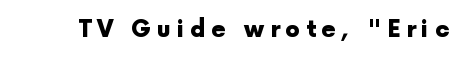
These words are printed bold, with thick strokes throughout. The rendering inserts visible extra space after every character. Nobody drew a line under any word here. The letters stand upright; this is a roman face.
